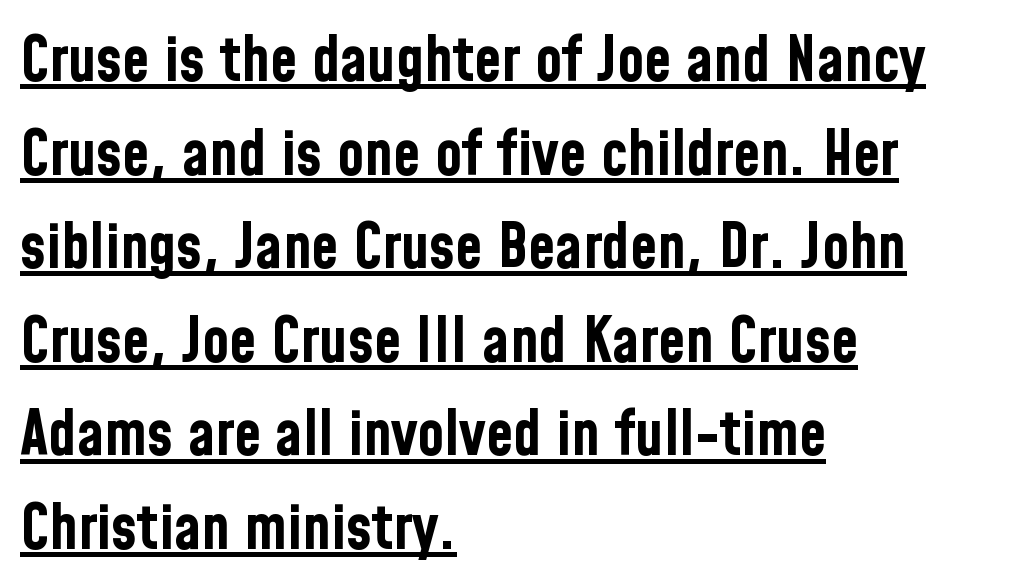
The paragraph has a hard left edge and a soft right edge. Students, note that the glyphs here touch the page at normal intervals. In designer terms, the underline attribute is active on this setting. Nothing sits at the stroke ends, so this counts as sans-serif. Quick note: not italic, upright.
